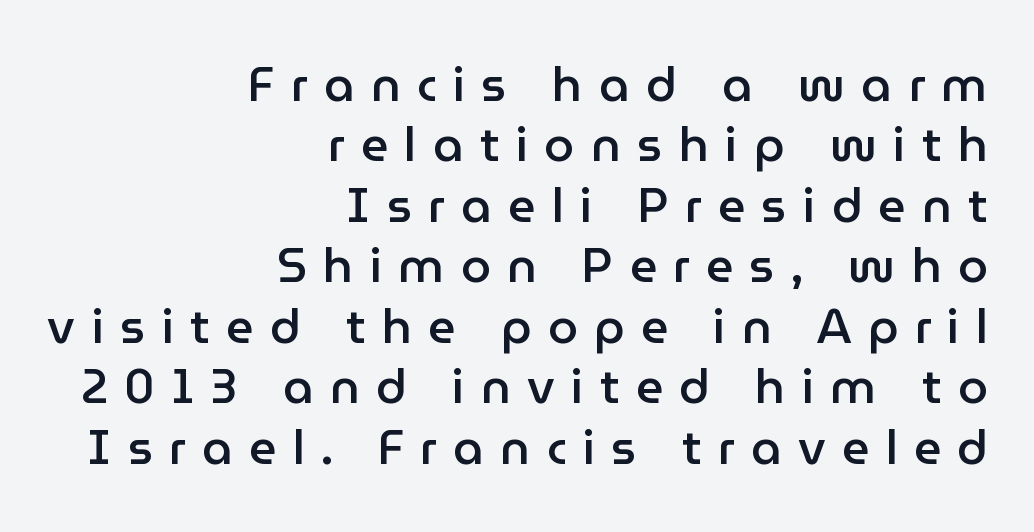
Q: Is the text bold? A: Semi-bold.
Q: Is the text italic (slanted)? A: No, it is upright.
Q: Is the typeface a serif or a sans-serif typeface? A: Sans-serif.
Q: Is the text underlined? A: No.
Q: How is the paragraph aligned? A: Right-aligned.
Q: Is the spacing between letters normal or unusually wide? A: Unusually wide.
Q: Is the spacing between lines tight, normal or loose? A: Normal.
Q: Width (condensed, normal, or wide)? A: Normal.
Q: Stroke contrast? A: Low.
Q: x-height? A: Medium.
Q: Monospaced? A: No.
